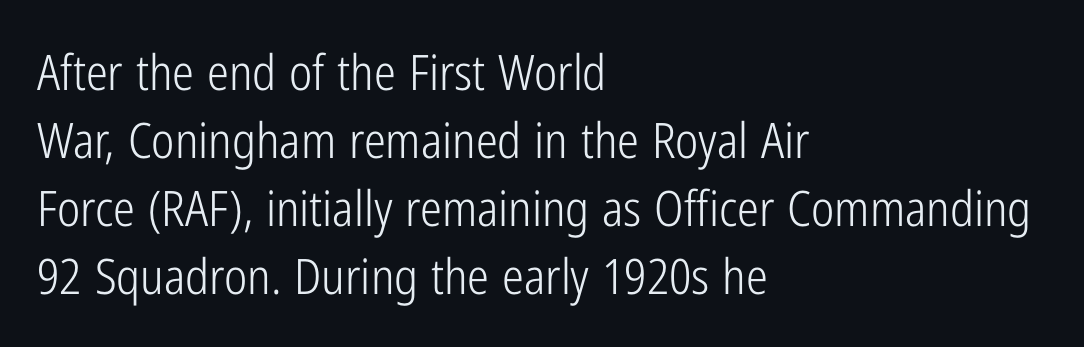
The image shows 49 px light, condensed sans-serif type, upright; set left-aligned, normal line spacing (1.39x), normal letter spacing, not underlined; low stroke contrast and a medium x-height.
